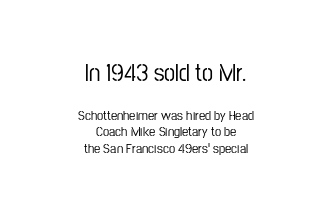
Q: Is the text italic (slanted)? A: No, it is upright.
Q: Is the text underlined? A: No.
Q: How is the paragraph aligned? A: Centered.
Q: Is the spacing between letters normal or unusually wide? A: Normal.
Q: Which block of text is set in a larger size, the first (top) or the second (bottom)? A: The first (top) one.
